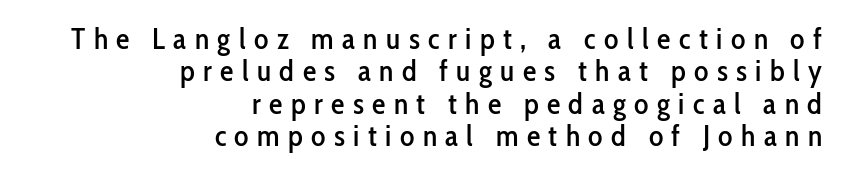
You can tell from the bare stems that sans-serif type was used. The lettering holds an erect, upright posture throughout. Does the copy run flush right? Yes — the right margin is perfectly even. Each row of text sits above clean, open space.
